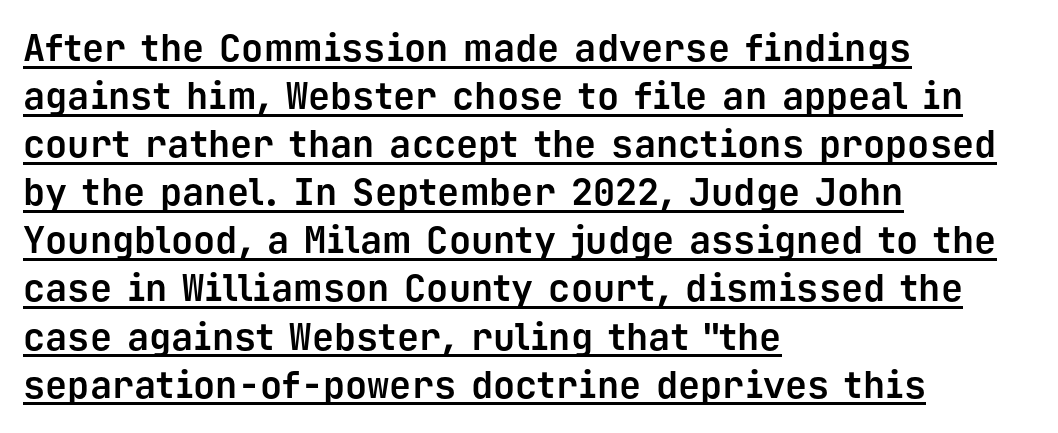
{"serif": "no", "italic": "no", "bold": "yes", "weight": "bold", "width": "normal", "stroke_contrast": "low", "x_height": "medium", "monospaced": "yes", "underline": "yes", "align": "left", "line_spacing": "normal", "line_spacing_ratio": 1.3, "letter_spacing": "normal", "letter_spacing_em": 0.0, "glyph_px": 37}
